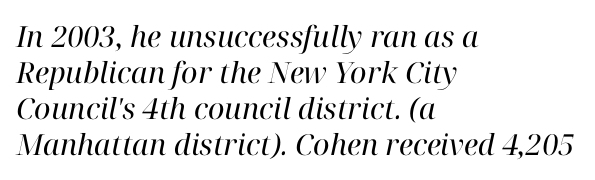
The image shows 29 px regular-weight serif type, italic (leaning right); set left-aligned, line spacing 1.24x, normal letter spacing, not underlined; high stroke contrast and a medium x-height.
